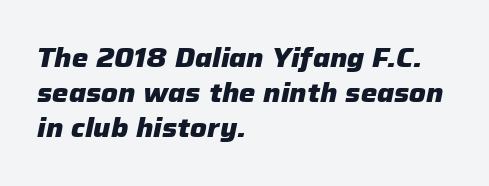
The image shows 26 px bold type, italic (leaning right); set left-aligned, normal line spacing (1.34x), normal letter spacing, not underlined.
